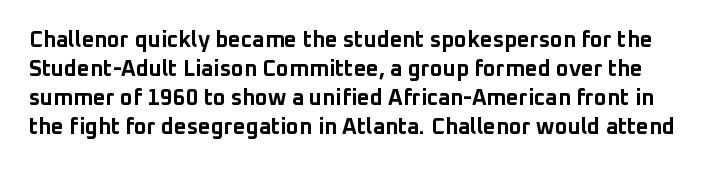
The image shows 22 px bold type, upright; set normal line spacing (1.32x), normal letter spacing, not underlined.
